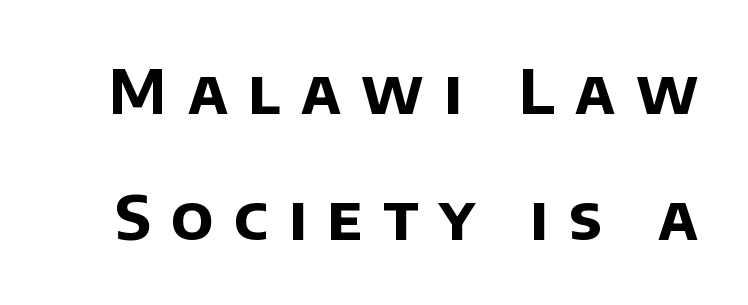
{"serif": "no", "bold": "yes", "weight": "bold", "width": "normal", "stroke_contrast": "low", "x_height": "large", "monospaced": "no", "underline": "no", "line_spacing": "loose", "line_spacing_ratio": 2.04, "letter_spacing": "wide", "letter_spacing_em": 0.33, "glyph_px": 62}
